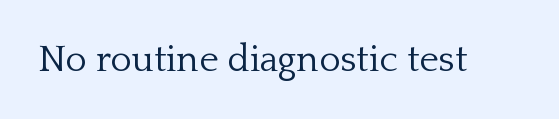
Q: Is the text bold? A: No.
Q: Is the text italic (slanted)? A: No, it is upright.
Q: Is the typeface a serif or a sans-serif typeface? A: Serif.
Q: Is the text underlined? A: No.
Q: Is the spacing between letters normal or unusually wide? A: Normal.
Q: Width (condensed, normal, or wide)? A: Normal.
Q: Stroke contrast? A: Low.
Q: x-height? A: Medium.
Q: Monospaced? A: No.
